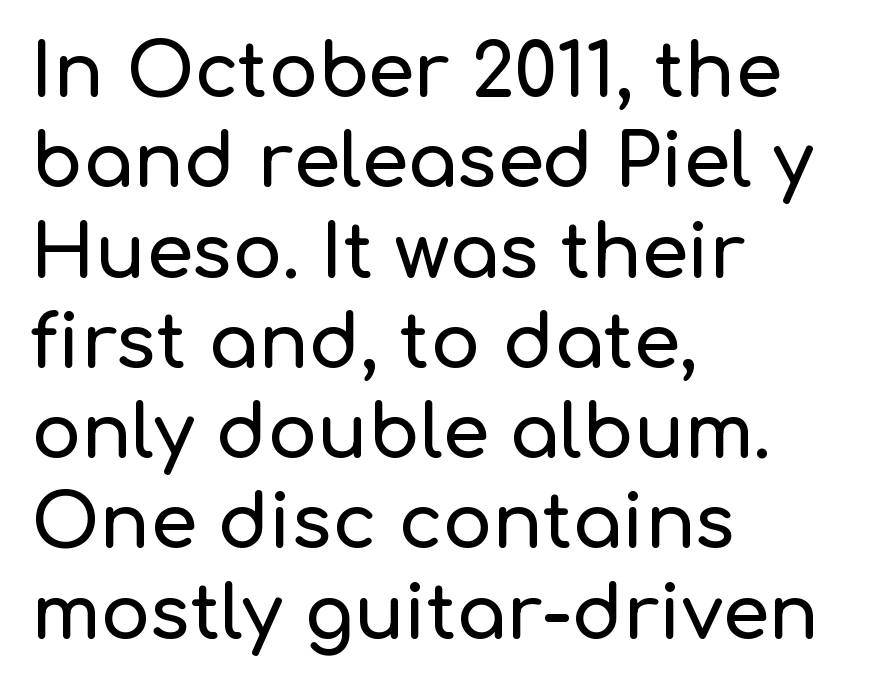
Q: Is the text italic (slanted)? A: No, it is upright.
Q: Is the typeface a serif or a sans-serif typeface? A: Sans-serif.
Q: Is the text underlined? A: No.
Q: How is the paragraph aligned? A: Left-aligned.
Q: Is the spacing between letters normal or unusually wide? A: Normal.
Q: Width (condensed, normal, or wide)? A: Normal.
Q: Stroke contrast? A: Low.
Q: x-height? A: Medium.
Q: Monospaced? A: No.
